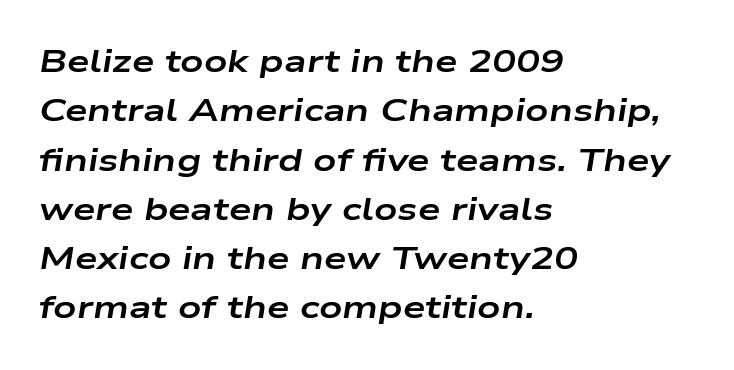
Q: Is the text bold? A: Yes.
Q: Is the text italic (slanted)? A: Yes, it leans right by about 9 degrees.
Q: Is the text underlined? A: No.
Q: How is the paragraph aligned? A: Left-aligned.
Q: Is the spacing between letters normal or unusually wide? A: Normal.
Q: Is the spacing between lines tight, normal or loose? A: Normal.
Q: Width (condensed, normal, or wide)? A: Wide.
Q: Stroke contrast? A: Low.
Q: x-height? A: Medium.
Q: Monospaced? A: No.
